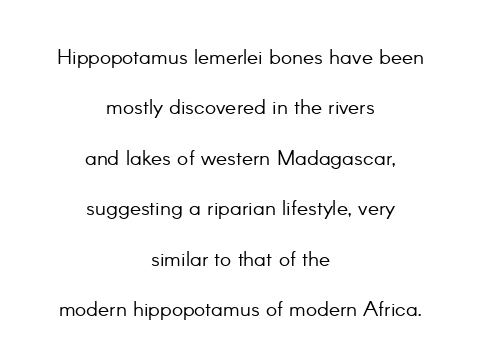
Vertical spacing — loose. No letter is thick-stroked: the sample isn't bold. The area under the type is left untouched. Characters follow at the spacing the type designer built in.
